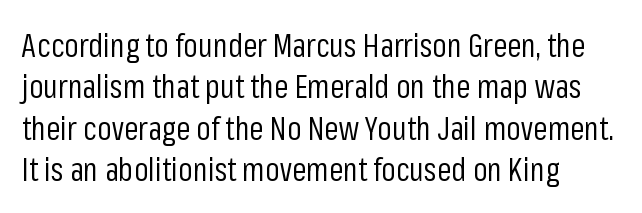
Bare-footed words on every line. The setting favours the left margin, as ordinary paragraphs usually do. The letters stand upright; this is a roman face. Evenly set lines give the paragraph a standard silhouette. Proportional: the letters do not fall into vertical columns. Ink coverage per letter is moderate at most.
